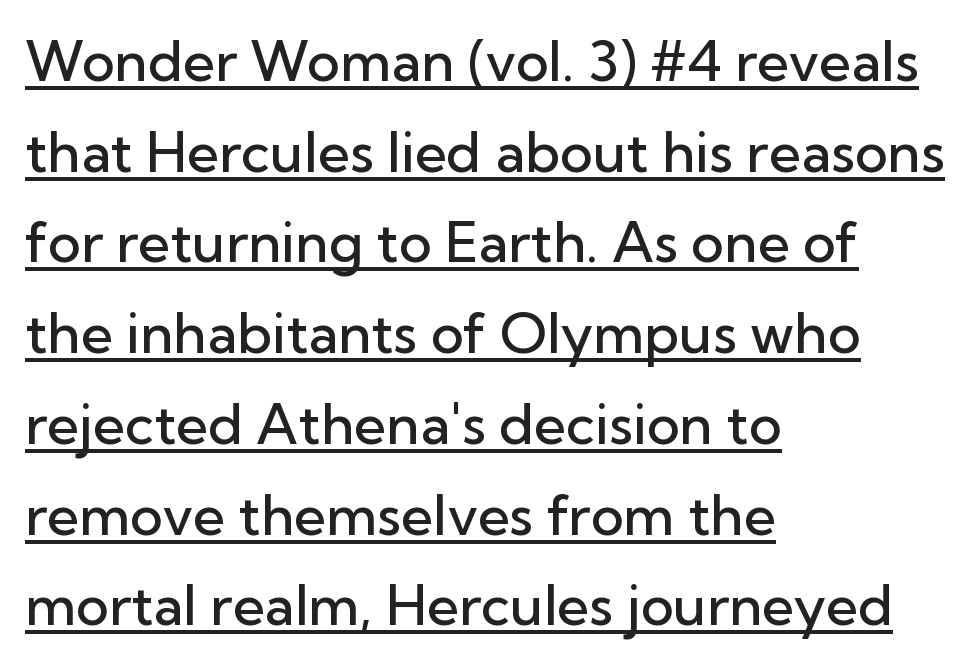
{"serif": "no", "italic": "no", "bold": "semi", "weight": "semibold", "width": "normal", "stroke_contrast": "low", "x_height": "medium", "monospaced": "no", "underline": "yes", "align": "left", "line_spacing": "normal", "line_spacing_ratio": 1.62, "letter_spacing": "normal", "letter_spacing_em": 0.0, "glyph_px": 56}
